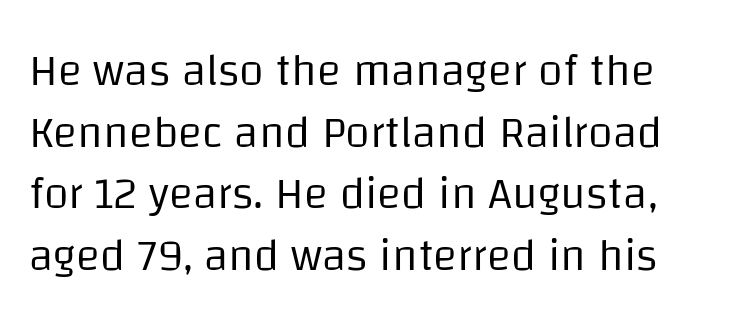
The image shows 45 px regular-weight sans-serif type, upright; set normal line spacing (1.37x), normal letter spacing, not underlined; low stroke contrast and a large x-height.
